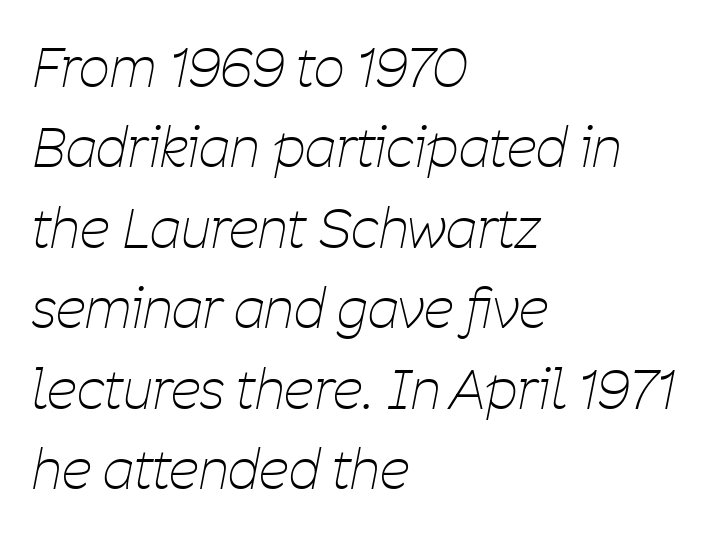
The space directly below the letters is spotless. Here the designer chose a conventional face with non-uniform glyph widths. Between one letter and the next there's only the usual sliver of space. These lines stack with their left ends in a neat column. Stem width sits at or under what a default text font uses. Regarding leading, the lines here are spaced in the standard way.
